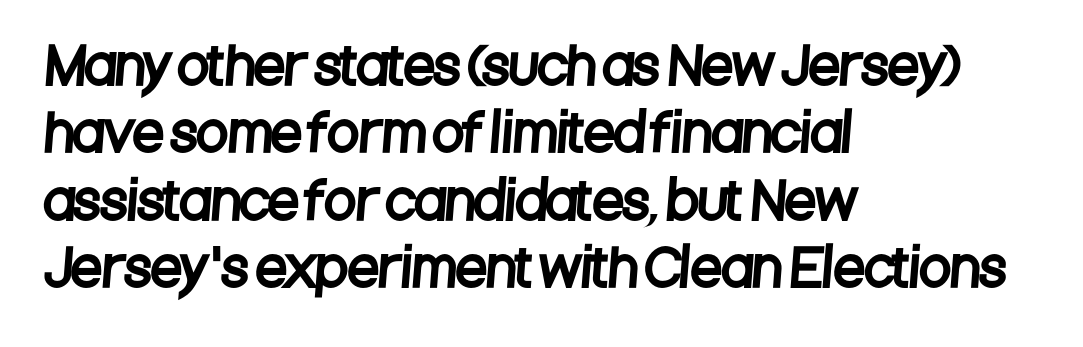
The image shows 51 px condensed sans-serif type; set left-aligned, normal line spacing (1.32x), normal letter spacing, not underlined; low stroke contrast and a large x-height.
